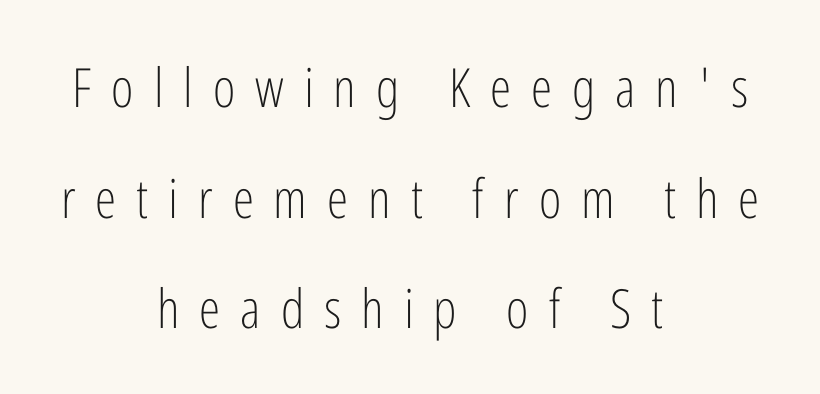
{"serif": "no", "italic": "no", "bold": "no", "weight": "light", "width": "condensed", "stroke_contrast": "low", "x_height": "medium", "monospaced": "no", "underline": "no", "align": "center", "line_spacing": "loose", "line_spacing_ratio": 2.05, "letter_spacing": "wide", "letter_spacing_em": 0.37, "glyph_px": 54}
